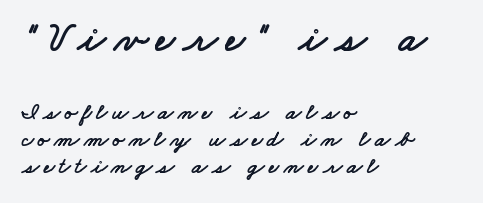
Q: Is the typeface a serif or a sans-serif typeface? A: Sans-serif.
Q: Is the text underlined? A: No.
Q: How is the paragraph aligned? A: Left-aligned.
Q: Which block of text is set in a larger size, the first (top) or the second (bottom)? A: The first (top) one.
Q: Width (condensed, normal, or wide)? A: Wide.
Q: Stroke contrast? A: Low.
Q: x-height? A: Small.
Q: Monospaced? A: No.
